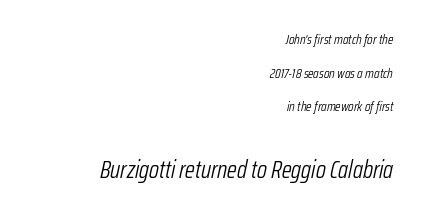
{"italic": "yes", "lean": "right", "slant_degrees": 12, "bold": "no", "underline": "no", "align": "right", "line_spacing": "loose", "line_spacing_ratio": 2.4, "letter_spacing": "normal", "letter_spacing_em": 0.0, "larger_block": "second", "size_ratio": 1.79, "glyph_px": 25}
